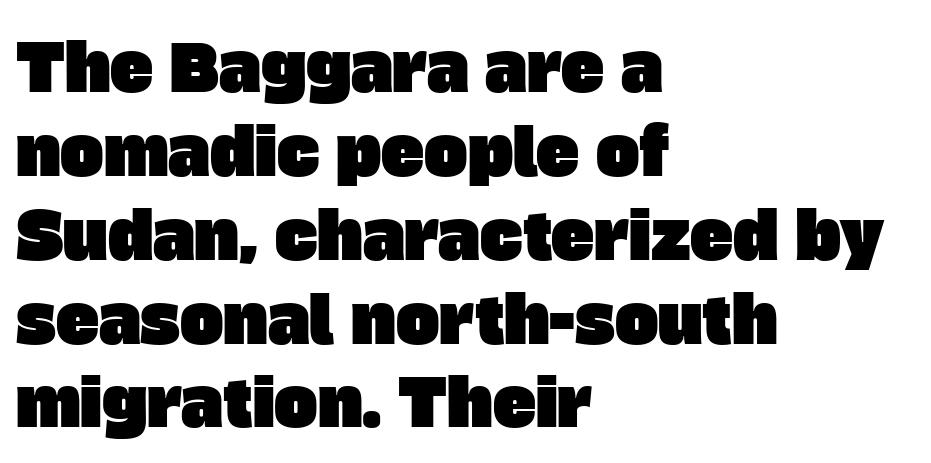
{"serif": "no", "width": "normal", "stroke_contrast": "low", "x_height": "large", "monospaced": "no", "underline": "no", "align": "left", "line_spacing": "normal", "line_spacing_ratio": 1.29, "letter_spacing": "normal", "letter_spacing_em": 0.0, "glyph_px": 65}
